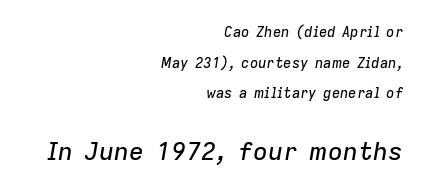
{"italic": "yes", "lean": "right", "slant_degrees": 9, "underline": "no", "align": "right", "line_spacing": "loose", "line_spacing_ratio": 2.19, "letter_spacing": "normal", "letter_spacing_em": 0.0, "larger_block": "second", "size_ratio": 1.79, "glyph_px": 25}
